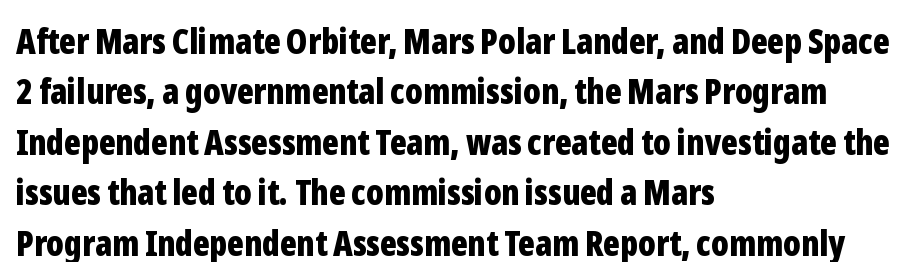
{"serif": "no", "italic": "no", "bold": "yes", "weight": "bold", "width": "condensed", "stroke_contrast": "low", "x_height": "medium", "monospaced": "no", "underline": "no", "align": "left", "line_spacing": "normal", "line_spacing_ratio": 1.44, "letter_spacing": "normal", "letter_spacing_em": 0.0, "glyph_px": 35}
